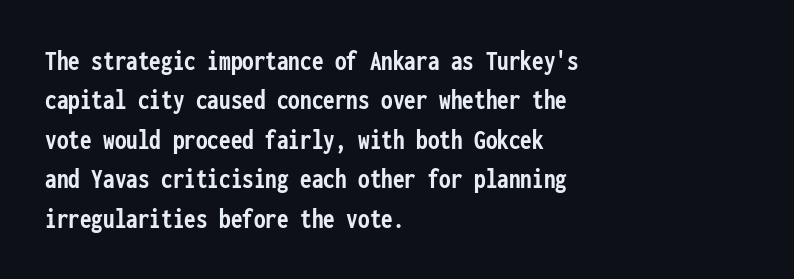
Q: Is the text bold? A: Yes.
Q: Is the text italic (slanted)? A: No, it is upright.
Q: Is the typeface a serif or a sans-serif typeface? A: Sans-serif.
Q: Is the text underlined? A: No.
Q: How is the paragraph aligned? A: Left-aligned.
Q: Is the spacing between letters normal or unusually wide? A: Normal.
Q: Is the spacing between lines tight, normal or loose? A: Normal.
Q: Width (condensed, normal, or wide)? A: Condensed.
Q: Stroke contrast? A: Low.
Q: x-height? A: Medium.
Q: Monospaced? A: Yes.
